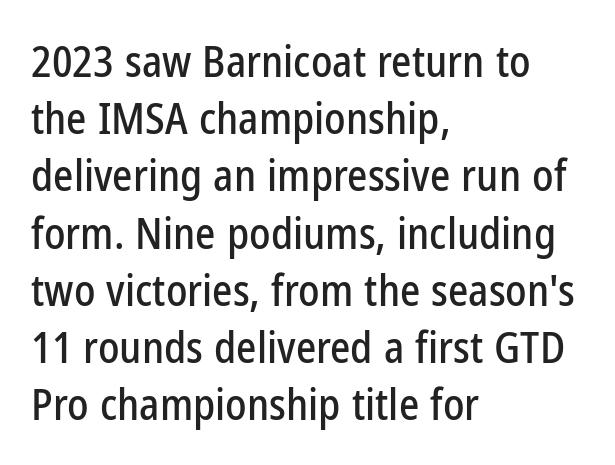
Q: Is the text italic (slanted)? A: No, it is upright.
Q: Is the typeface a serif or a sans-serif typeface? A: Sans-serif.
Q: Is the text underlined? A: No.
Q: How is the paragraph aligned? A: Left-aligned.
Q: Is the spacing between letters normal or unusually wide? A: Normal.
Q: Is the spacing between lines tight, normal or loose? A: Normal.
Q: Width (condensed, normal, or wide)? A: Condensed.
Q: Stroke contrast? A: Low.
Q: x-height? A: Medium.
Q: Monospaced? A: No.
